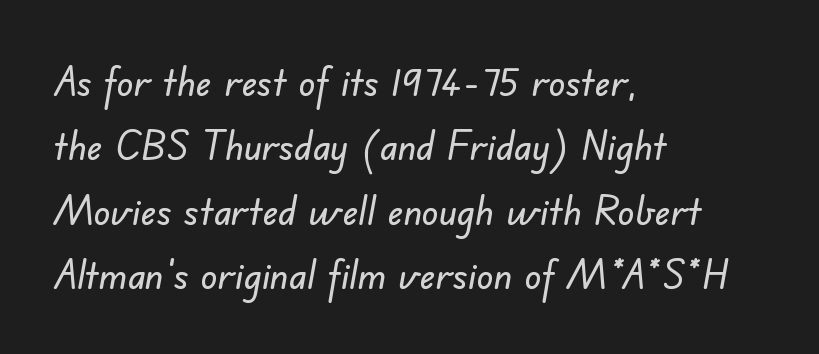
Q: Is the typeface a serif or a sans-serif typeface? A: Sans-serif.
Q: Is the text underlined? A: No.
Q: How is the paragraph aligned? A: Left-aligned.
Q: Is the spacing between letters normal or unusually wide? A: Normal.
Q: Is the spacing between lines tight, normal or loose? A: Normal.
Q: Width (condensed, normal, or wide)? A: Normal.
Q: Stroke contrast? A: Low.
Q: x-height? A: Small.
Q: Monospaced? A: No.
